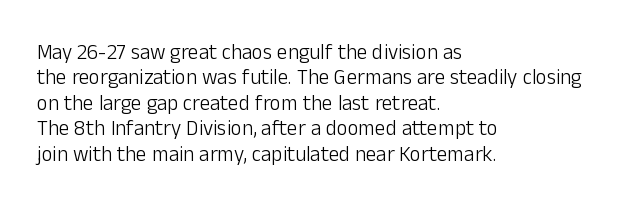
The image shows 21 px text type, upright; set left-aligned, line spacing 1.21x, normal letter spacing, not underlined.
